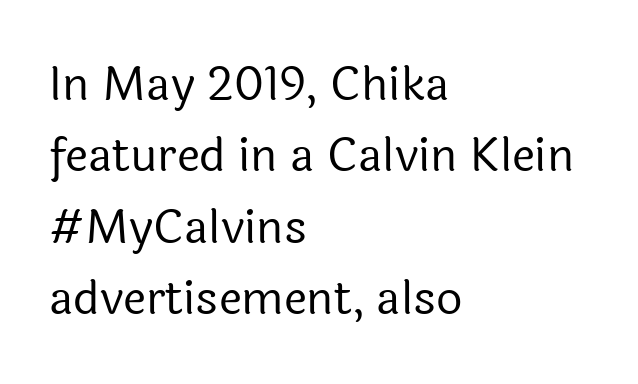
Q: Is the text bold? A: No.
Q: Is the text italic (slanted)? A: No, it is upright.
Q: Is the typeface a serif or a sans-serif typeface? A: Sans-serif.
Q: Is the text underlined? A: No.
Q: How is the paragraph aligned? A: Left-aligned.
Q: Is the spacing between letters normal or unusually wide? A: Normal.
Q: Is the spacing between lines tight, normal or loose? A: Normal.
Q: Width (condensed, normal, or wide)? A: Normal.
Q: x-height? A: Medium.
Q: Monospaced? A: No.
